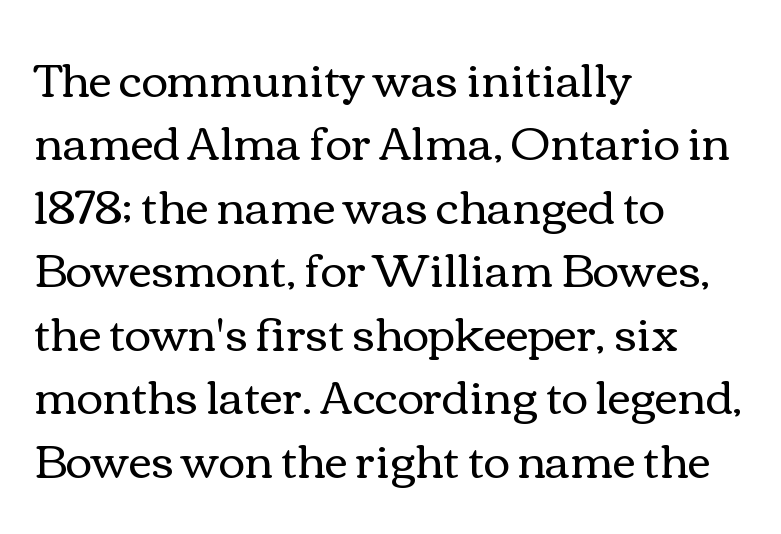
The image shows 45 px regular-weight, wide type, upright; set left-aligned, normal line spacing (1.41x), normal letter spacing, not underlined; medium stroke contrast and a medium x-height.
